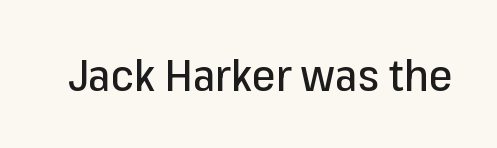
The image shows 43 px sans-serif type, upright; set normal letter spacing, not underlined; low stroke contrast and a medium x-height.
